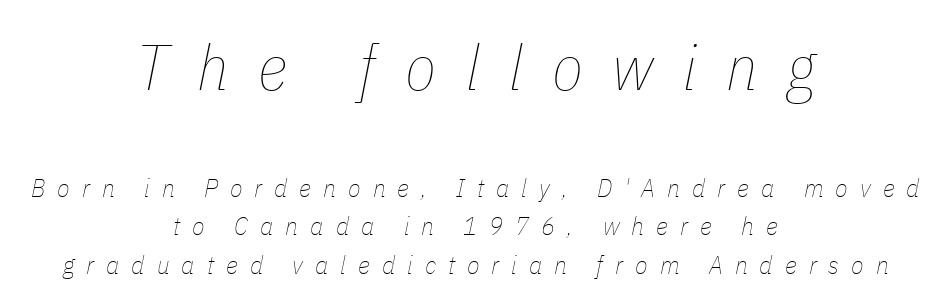
{"italic": "yes", "lean": "right", "slant_degrees": 11, "bold": "no", "weight": "thin", "width": "condensed", "stroke_contrast": "low", "x_height": "medium", "monospaced": "no", "underline": "no", "align": "center", "line_spacing": "normal", "line_spacing_ratio": 1.48, "letter_spacing": "wide", "letter_spacing_em": 0.46, "larger_block": "first", "size_ratio": 2.46, "glyph_px": 64}
